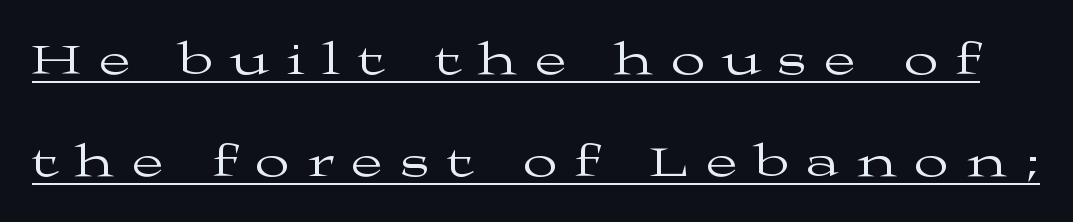
A rule runs beneath these lines of type. Every stem runs plumb, perpendicular to the baseline. Vertical spacing — loose. Is this a heavy cut? Hardly; it is regular or lighter. Each word looks stretched out because of the extra space between its letters. Little horizontal feet cap the strokes, marking this as serif type.
